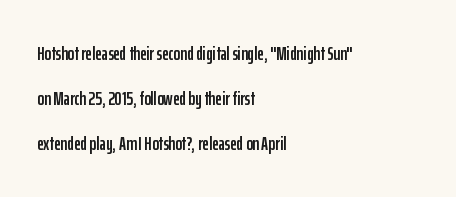
{"italic": "no", "underline": "no", "align": "left", "line_spacing": "loose", "line_spacing_ratio": 2.26, "letter_spacing": "normal", "letter_spacing_em": 0.0, "glyph_px": 20}
